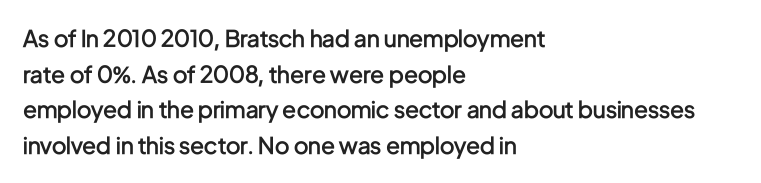
Q: Is the text bold? A: Semi-bold.
Q: Is the text italic (slanted)? A: No, it is upright.
Q: Is the text underlined? A: No.
Q: How is the paragraph aligned? A: Left-aligned.
Q: Is the spacing between letters normal or unusually wide? A: Normal.
Q: Is the spacing between lines tight, normal or loose? A: Normal.
